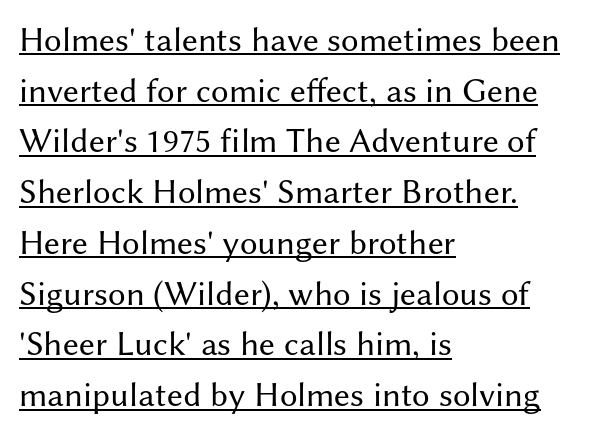
Q: Is the text bold? A: No.
Q: Is the text italic (slanted)? A: No, it is upright.
Q: Is the typeface a serif or a sans-serif typeface? A: Sans-serif.
Q: Is the text underlined? A: Yes.
Q: How is the paragraph aligned? A: Left-aligned.
Q: Is the spacing between letters normal or unusually wide? A: Normal.
Q: Is the spacing between lines tight, normal or loose? A: Normal.
Q: Width (condensed, normal, or wide)? A: Normal.
Q: Stroke contrast? A: Medium.
Q: x-height? A: Medium.
Q: Monospaced? A: No.
